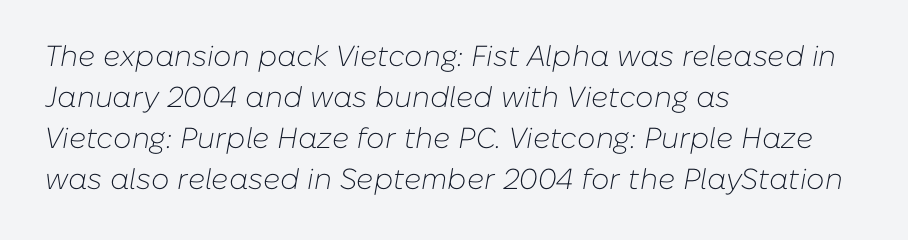
{"italic": "yes", "lean": "right", "slant_degrees": 10, "bold": "no", "weight": "light", "width": "normal", "stroke_contrast": "low", "x_height": "medium", "monospaced": "no", "underline": "no", "align": "left", "line_spacing": "normal", "line_spacing_ratio": 1.41, "letter_spacing": "normal", "letter_spacing_em": 0.0, "glyph_px": 29}
